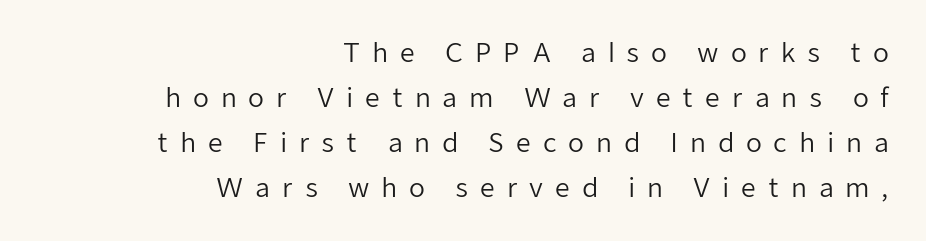
Q: Is the text bold? A: No.
Q: Is the text italic (slanted)? A: No, it is upright.
Q: Is the text underlined? A: No.
Q: How is the paragraph aligned? A: Right-aligned.
Q: Is the spacing between letters normal or unusually wide? A: Unusually wide.
